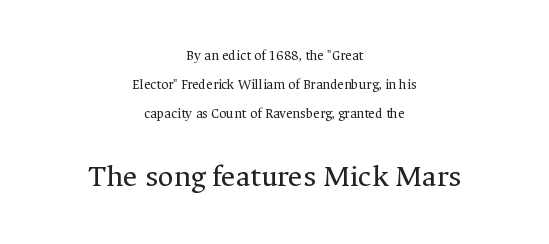
Q: Is the text bold? A: No.
Q: Is the text italic (slanted)? A: No, it is upright.
Q: Is the typeface a serif or a sans-serif typeface? A: Serif.
Q: Is the text underlined? A: No.
Q: How is the paragraph aligned? A: Centered.
Q: Is the spacing between letters normal or unusually wide? A: Normal.
Q: Is the spacing between lines tight, normal or loose? A: Loose.
Q: Which block of text is set in a larger size, the first (top) or the second (bottom)? A: The second (bottom) one.
Q: Width (condensed, normal, or wide)? A: Normal.
Q: Stroke contrast? A: Medium.
Q: x-height? A: Medium.
Q: Monospaced? A: No.
